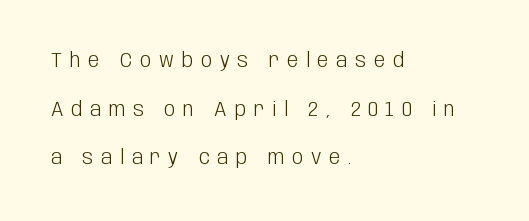
Q: Is the text bold? A: No.
Q: Is the text italic (slanted)? A: No, it is upright.
Q: Is the text underlined? A: No.
Q: How is the paragraph aligned? A: Left-aligned.
Q: Is the spacing between letters normal or unusually wide? A: Unusually wide.
Q: Is the spacing between lines tight, normal or loose? A: Loose.
